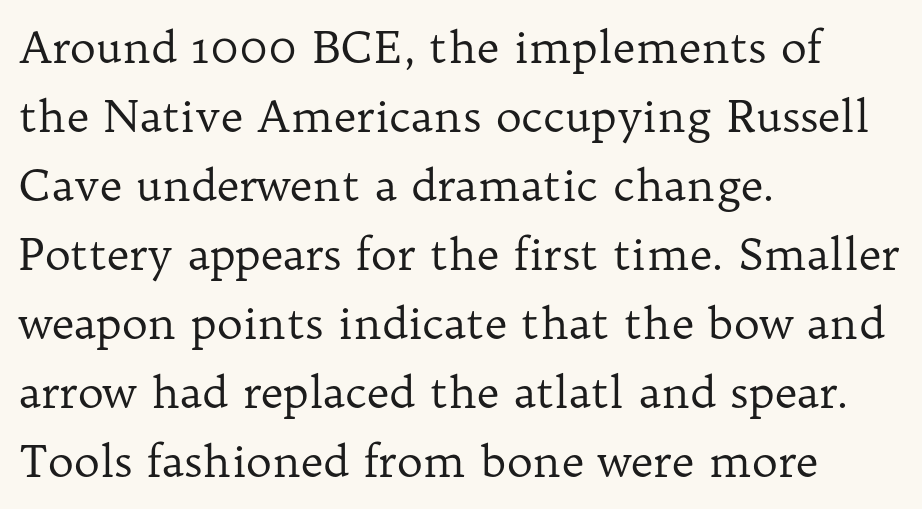
Q: Is the text bold? A: No.
Q: Is the text italic (slanted)? A: No, it is upright.
Q: Is the typeface a serif or a sans-serif typeface? A: Serif.
Q: Is the text underlined? A: No.
Q: How is the paragraph aligned? A: Left-aligned.
Q: Is the spacing between letters normal or unusually wide? A: Normal.
Q: Is the spacing between lines tight, normal or loose? A: Normal.
Q: Width (condensed, normal, or wide)? A: Normal.
Q: Stroke contrast? A: Low.
Q: x-height? A: Medium.
Q: Monospaced? A: No.
